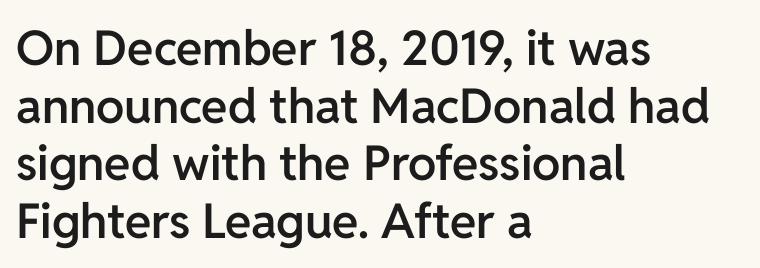
Q: Is the text bold? A: Semi-bold.
Q: Is the text italic (slanted)? A: No, it is upright.
Q: Is the typeface a serif or a sans-serif typeface? A: Sans-serif.
Q: Is the text underlined? A: No.
Q: How is the paragraph aligned? A: Left-aligned.
Q: Is the spacing between letters normal or unusually wide? A: Normal.
Q: Width (condensed, normal, or wide)? A: Normal.
Q: Stroke contrast? A: Low.
Q: x-height? A: Medium.
Q: Monospaced? A: No.
